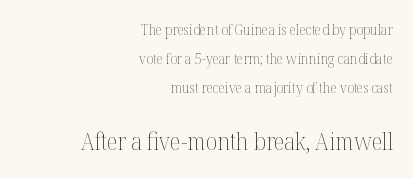
Q: Is the text bold? A: No.
Q: Is the text italic (slanted)? A: No, it is upright.
Q: Is the text underlined? A: No.
Q: How is the paragraph aligned? A: Right-aligned.
Q: Is the spacing between letters normal or unusually wide? A: Normal.
Q: Is the spacing between lines tight, normal or loose? A: Loose.
Q: Which block of text is set in a larger size, the first (top) or the second (bottom)? A: The second (bottom) one.
